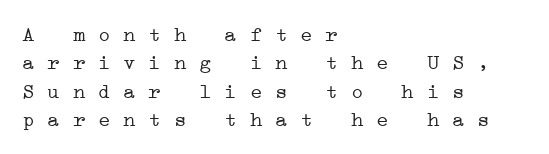
The image shows 21 px text type; set left-aligned, normal line spacing (1.35x), normal letter spacing, not underlined.
